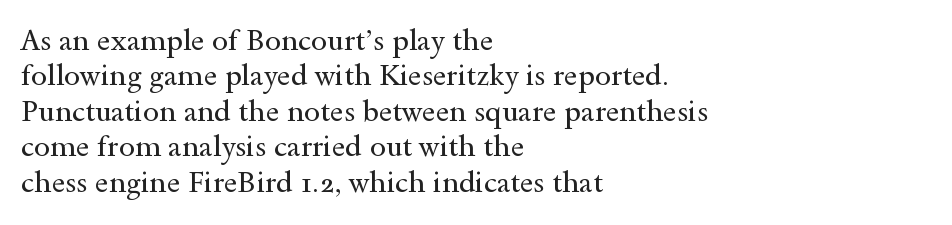
The text was rendered using a seriffed face with decorative stroke endings. Layout note: lines flush left. Stroke mass is kept to a normal reading level or below. Quick note: not italic, upright.
